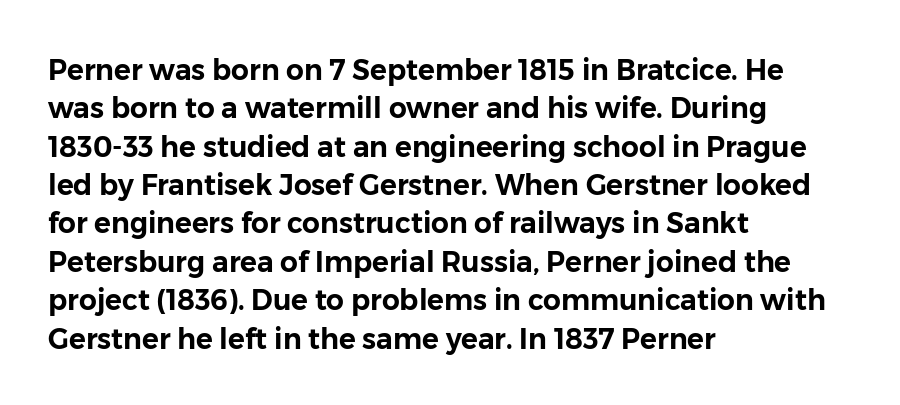
The image shows 28 px sans-serif type, upright; set left-aligned, normal line spacing (1.37x), normal letter spacing, not underlined; low stroke contrast and a medium x-height.
